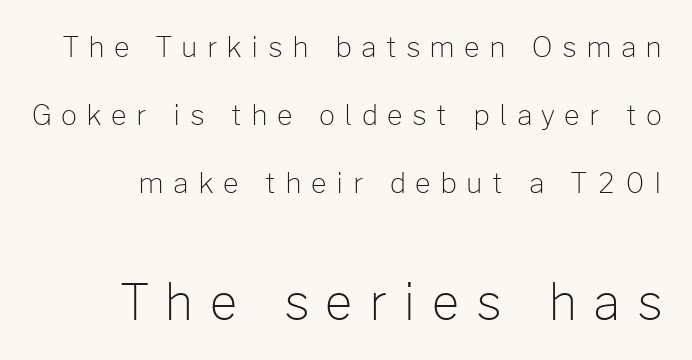
Substantial extra tracking has been applied to these lines. This sample has the flowing, uneven cadence of proportional lettering. Letterform terminals end flat and unadorned throughout the passage. It's the straight-up-and-down kind of type.
